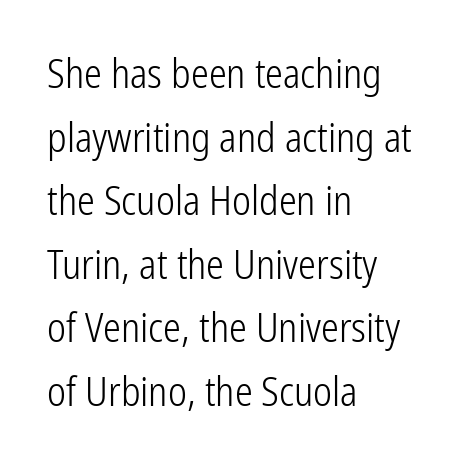
The image shows 40 px light, condensed sans-serif type, upright; set left-aligned, normal line spacing (1.59x), normal letter spacing, not underlined; low stroke contrast and a medium x-height.
